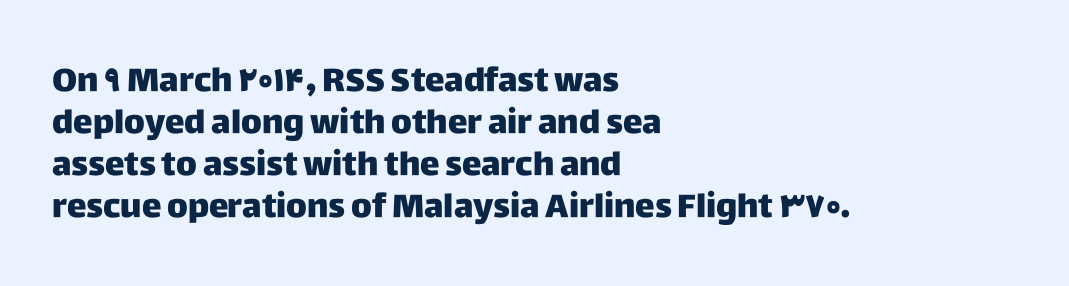
Caption: standard tracking, unaltered. The type sits square on the baseline with zero lean. Serif or sans? Sans — the stroke terminals are bare. Just letters on the line, the space beneath them empty. Each letter keeps its own natural width here, so spacing adapts to shape. These lines are set flush left with a ragged right edge.
